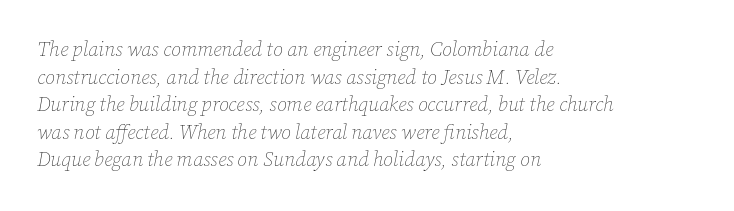
Q: Is the text bold? A: No.
Q: Is the text italic (slanted)? A: Yes, it leans right by about 12 degrees.
Q: Is the text underlined? A: No.
Q: How is the paragraph aligned? A: Left-aligned.
Q: Is the spacing between letters normal or unusually wide? A: Normal.
Q: Is the spacing between lines tight, normal or loose? A: Normal.
